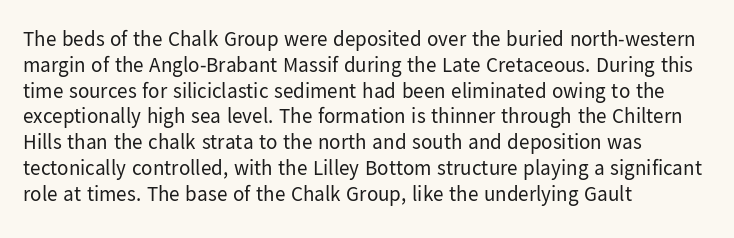
Visually the block forms a straight wall on the left and a jagged coastline on the right. This sample uses plain, unmodified letter spacing. The face looks like a standard text weight, possibly lighter. Check under the words: just untouched page. Does the lettering tilt? It doesn't — this is upright.
